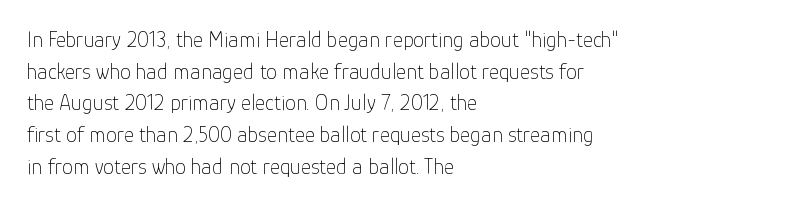
{"italic": "no", "bold": "no", "underline": "no", "align": "left", "line_spacing": "normal", "line_spacing_ratio": 1.44, "letter_spacing": "normal", "letter_spacing_em": 0.0, "glyph_px": 22}
